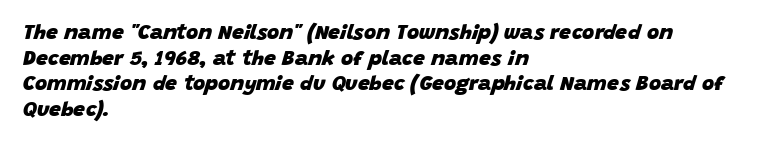
Q: Is the text bold? A: Yes.
Q: Is the text italic (slanted)? A: Yes, it leans right by about 15 degrees.
Q: Is the text underlined? A: No.
Q: How is the paragraph aligned? A: Left-aligned.
Q: Is the spacing between letters normal or unusually wide? A: Normal.
